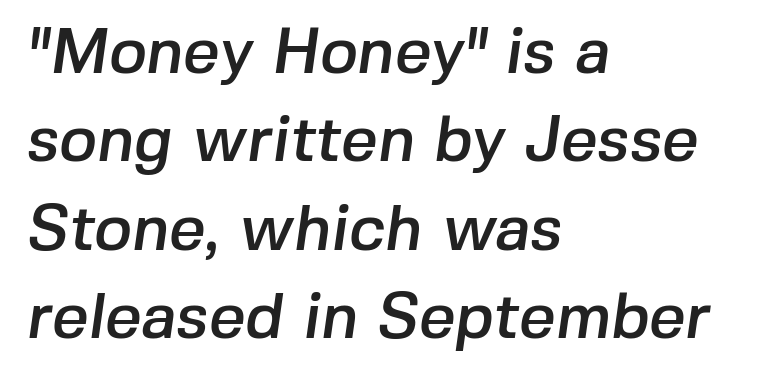
What stands out about the letter spacing? Nothing — it is the standard amount. Do the characters align in a grid? No, the font is proportional. Nobody drew a line under any word here. The lines are quadded left. Unlike a traditional serif, this face leaves its strokes unadorned.
